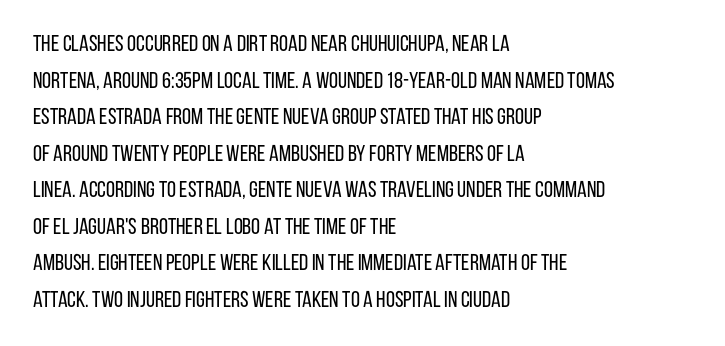
The image shows 23 px text type, upright; set left-aligned, normal line spacing (1.59x), normal letter spacing, not underlined.
